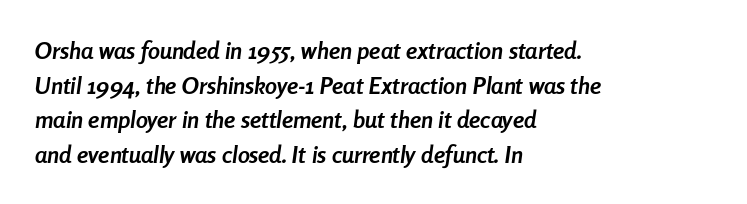
Q: Is the text bold? A: Yes.
Q: Is the text italic (slanted)? A: Yes, it leans right by about 8 degrees.
Q: Is the text underlined? A: No.
Q: How is the paragraph aligned? A: Left-aligned.
Q: Is the spacing between letters normal or unusually wide? A: Normal.
Q: Is the spacing between lines tight, normal or loose? A: Normal.
